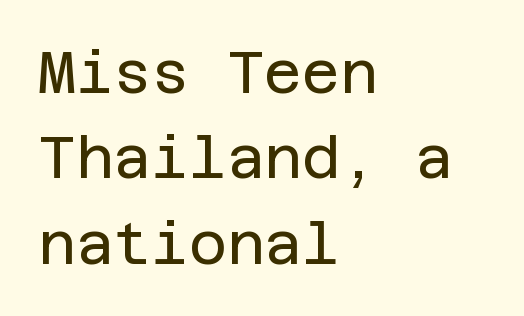
{"serif": "no", "italic": "no", "bold": "no", "weight": "regular", "width": "normal", "stroke_contrast": "low", "x_height": "large", "underline": "no", "align": "left", "line_spacing": "normal", "line_spacing_ratio": 1.47, "letter_spacing": "normal", "letter_spacing_em": 0.0, "glyph_px": 58}
